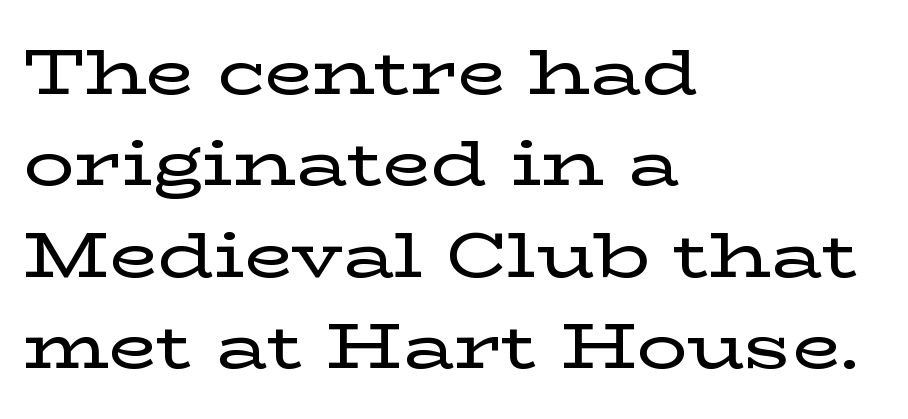
Beneath every word, the page is bare. In CSS terms this would be text-align: left. Are there feet on the stems? There are — it's a serif. These lines keep a tight, regular rhythm from letter to letter.
